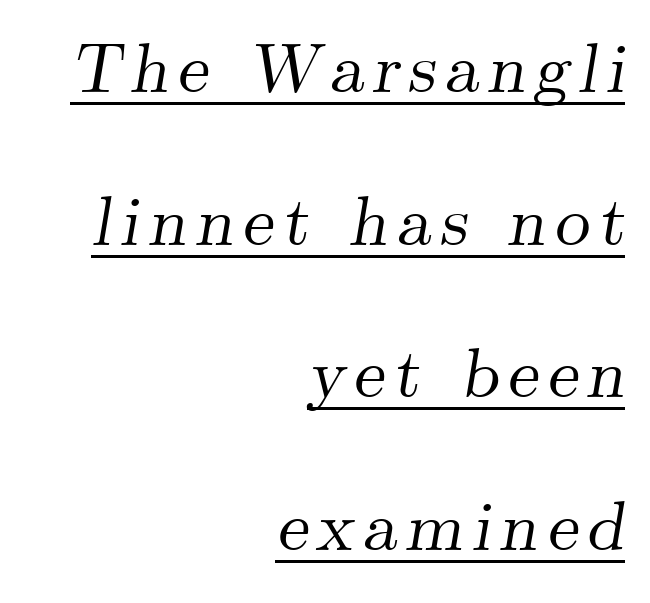
{"serif": "yes", "italic": "yes", "lean": "right", "slant_degrees": 9, "width": "normal", "stroke_contrast": "medium", "x_height": "small", "monospaced": "no", "underline": "yes", "align": "right", "line_spacing": "loose", "line_spacing_ratio": 2.18, "glyph_px": 70}
